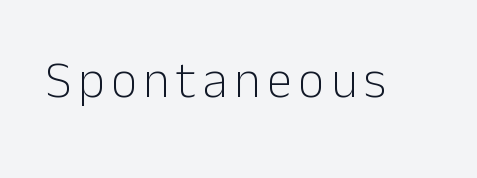
Q: Is the text bold? A: No.
Q: Is the text italic (slanted)? A: No, it is upright.
Q: Is the typeface a serif or a sans-serif typeface? A: Sans-serif.
Q: Is the text underlined? A: No.
Q: Width (condensed, normal, or wide)? A: Normal.
Q: Stroke contrast? A: Low.
Q: x-height? A: Medium.
Q: Monospaced? A: No.
